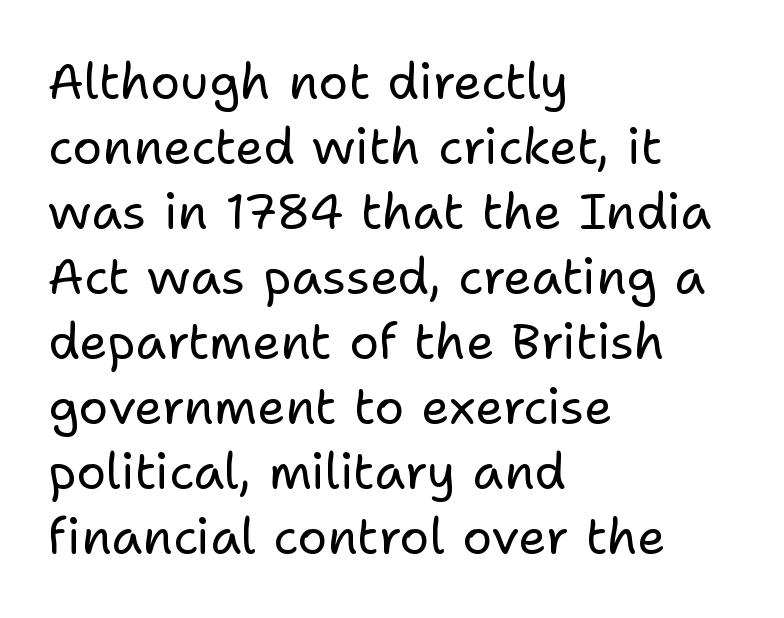
The font family rendered here belongs to the sans-serif group. Bold? No — there's no thickening of the strokes. Here the designer chose a conventional face with non-uniform glyph widths. The gap between lines stays unmarked. Normally led — the rows are evenly, conventionally spaced. Between one letter and the next there's only the usual sliver of space.
